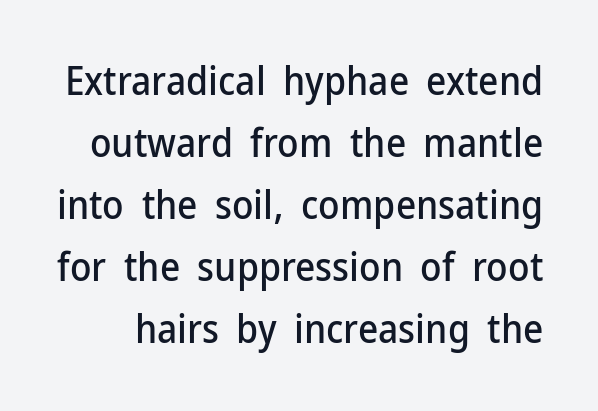
Q: Is the text italic (slanted)? A: No, it is upright.
Q: Is the typeface a serif or a sans-serif typeface? A: Sans-serif.
Q: Is the text underlined? A: No.
Q: Is the spacing between letters normal or unusually wide? A: Normal.
Q: Is the spacing between lines tight, normal or loose? A: Normal.
Q: Width (condensed, normal, or wide)? A: Normal.
Q: Stroke contrast? A: Low.
Q: x-height? A: Medium.
Q: Monospaced? A: No.
